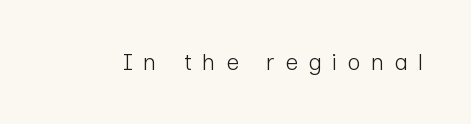
Letters rest on an invisible, unmarked baseline. Quick note: not italic, upright. Loose tracking; the words dissolve into strings of separated letters. Is this a heavy cut? Hardly; it is regular or lighter.
